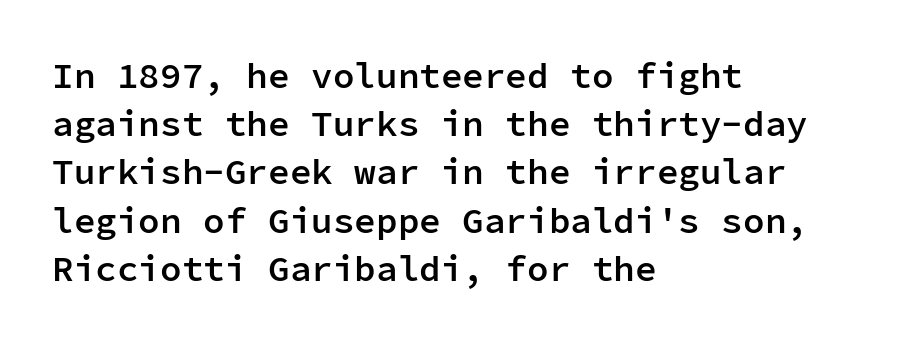
{"serif": "no", "italic": "no", "bold": "semi", "weight": "semibold", "width": "normal", "stroke_contrast": "low", "x_height": "medium", "monospaced": "yes", "underline": "no", "align": "left", "line_spacing": "normal", "line_spacing_ratio": 1.34, "letter_spacing": "normal", "letter_spacing_em": 0.0, "glyph_px": 36}
